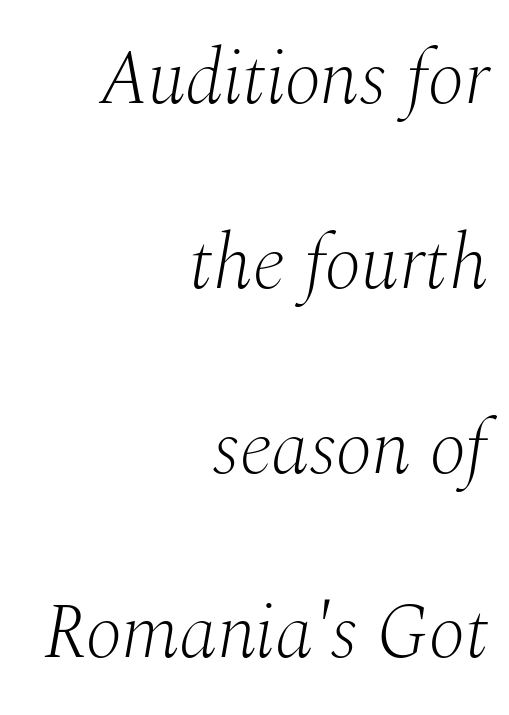
Q: Is the text bold? A: No.
Q: Is the text italic (slanted)? A: Yes, it leans right by about 10 degrees.
Q: Is the typeface a serif or a sans-serif typeface? A: Serif.
Q: Is the text underlined? A: No.
Q: How is the paragraph aligned? A: Right-aligned.
Q: Is the spacing between letters normal or unusually wide? A: Normal.
Q: Is the spacing between lines tight, normal or loose? A: Loose.
Q: Width (condensed, normal, or wide)? A: Normal.
Q: Stroke contrast? A: Medium.
Q: x-height? A: Medium.
Q: Monospaced? A: No.
